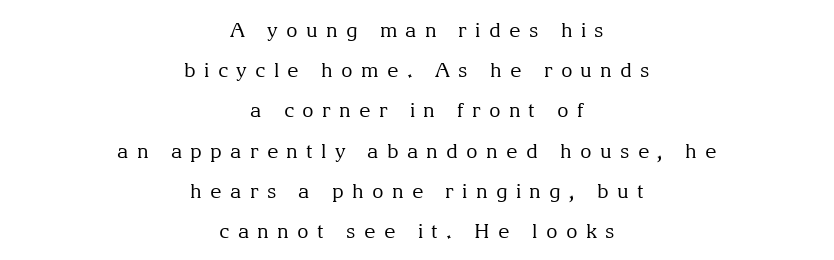
This rendering uses center alignment, leaving both contours irregular but symmetric. The baseline area is clear. The letters look calm and open, with moderate or lighter stems. How would I describe the line gaps? Wide and relaxed.
